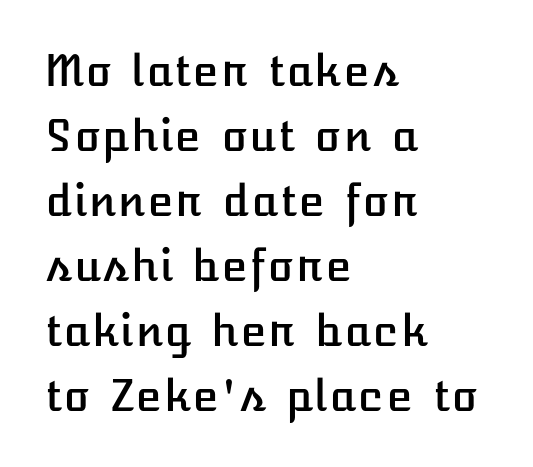
The image shows 43 px text type, upright; set left-aligned, normal line spacing (1.51x), normal letter spacing, not underlined; low stroke contrast and a medium x-height.
